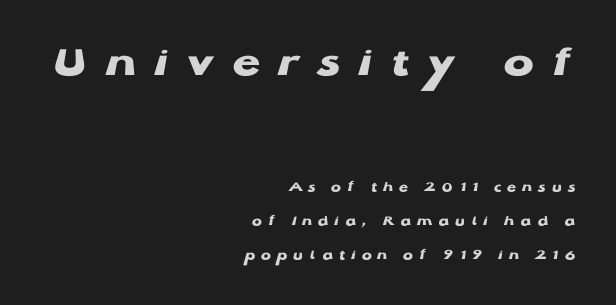
The image shows 45 px heavy, wide sans-serif type, upright; set right-aligned, loose line spacing (2.27x), unusually wide letter spacing (+0.4 em), not underlined; the first (top) block is 3.0x larger; low stroke contrast and a medium x-height.
